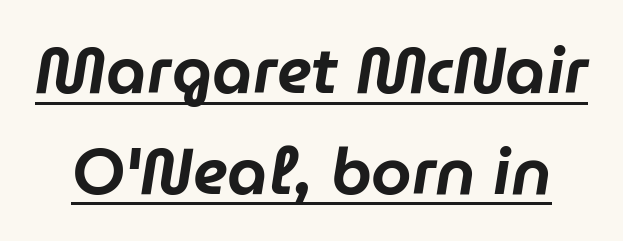
The image shows 65 px text type, italic (leaning right); set normal line spacing (1.55x), normal letter spacing, underlined; low stroke contrast and a medium x-height.
